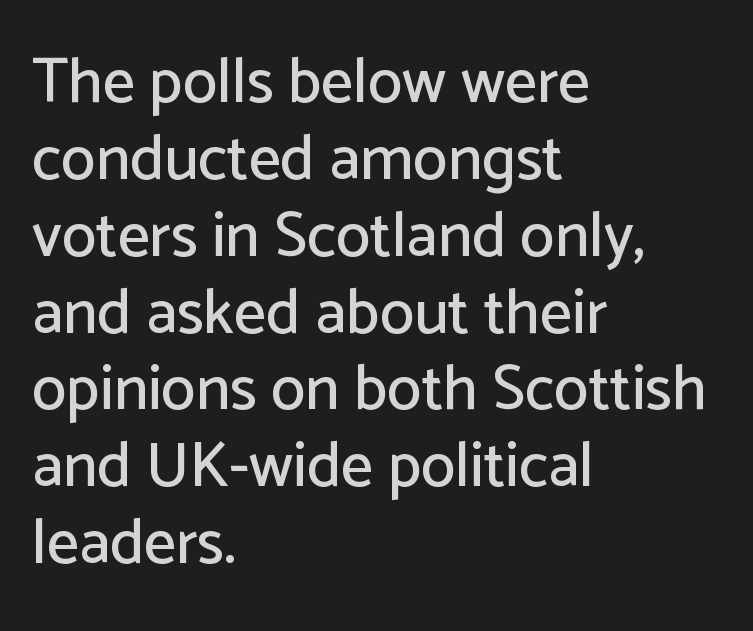
Horizontally, the lines are justified to the leading edge only. The axis of the letterforms is exactly vertical. Each word holds together tightly as a unit, with standard inter-letter gaps. Nobody drew a line under any word here. This sample has the flowing, uneven cadence of proportional lettering.
